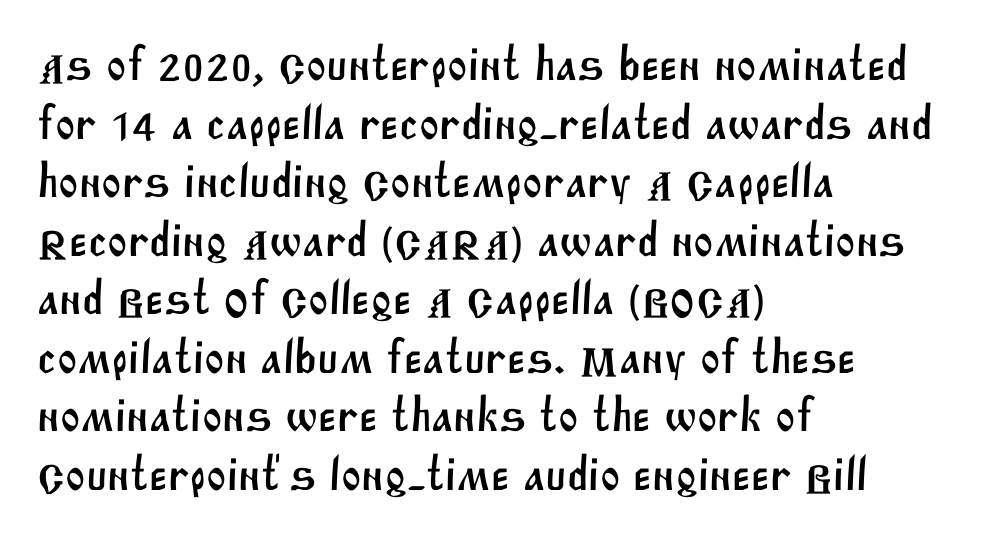
{"serif": "no", "width": "normal", "stroke_contrast": "medium", "x_height": "large", "monospaced": "no", "underline": "no", "align": "left", "line_spacing_ratio": 1.22, "letter_spacing": "normal", "letter_spacing_em": 0.0, "glyph_px": 48}
